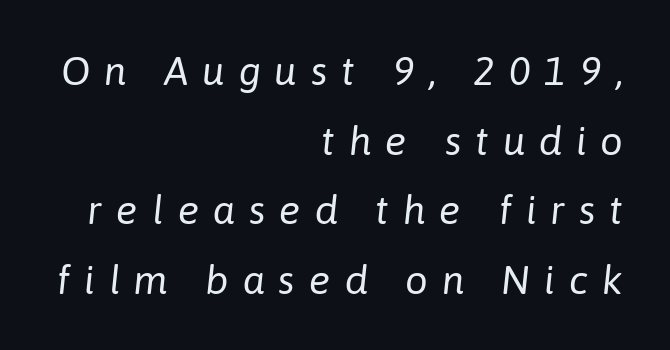
Any mark beneath the type? The region is blank. Each letter keeps its own natural width here, so spacing adapts to shape. A flush-right, rag-left setting is used for this passage. This sample uses expanded letter spacing, leaving extra air between glyphs. Unbolded letterforms with no extra heft.
